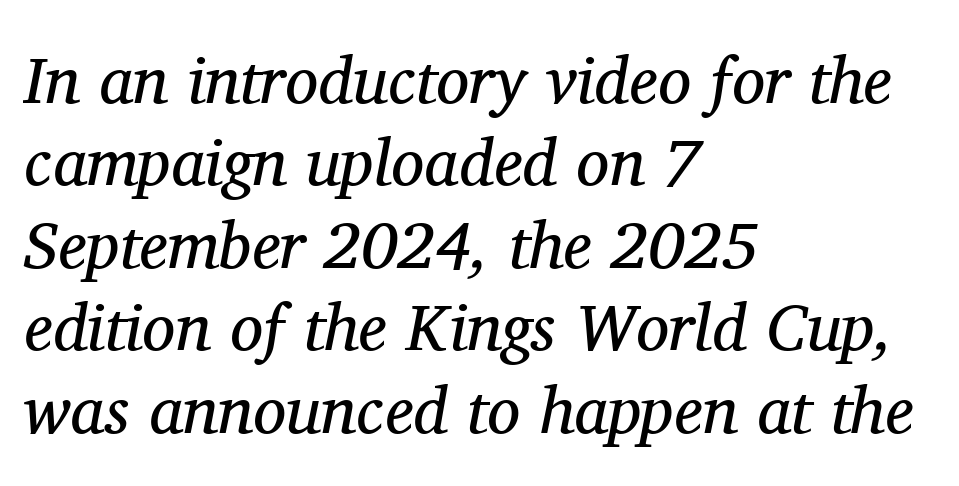
Q: Is the text bold? A: No.
Q: Is the text italic (slanted)? A: Yes, it leans right by about 11 degrees.
Q: Is the typeface a serif or a sans-serif typeface? A: Serif.
Q: Is the text underlined? A: No.
Q: How is the paragraph aligned? A: Left-aligned.
Q: Is the spacing between letters normal or unusually wide? A: Normal.
Q: Is the spacing between lines tight, normal or loose? A: Normal.
Q: Width (condensed, normal, or wide)? A: Normal.
Q: Stroke contrast? A: Medium.
Q: x-height? A: Medium.
Q: Monospaced? A: No.
